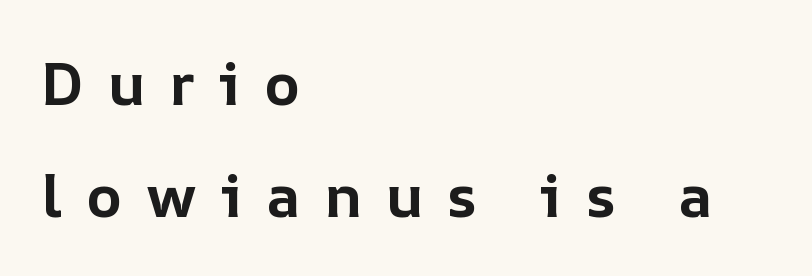
{"italic": "no", "bold": "yes", "weight": "bold", "width": "normal", "stroke_contrast": "low", "x_height": "medium", "monospaced": "no", "underline": "no", "align": "left", "line_spacing_ratio": 1.86, "letter_spacing": "wide", "letter_spacing_em": 0.39, "glyph_px": 60}
